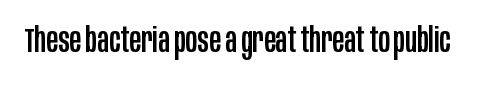
The image shows 35 px condensed sans-serif type, upright; set normal letter spacing, not underlined; low stroke contrast and a large x-height.
